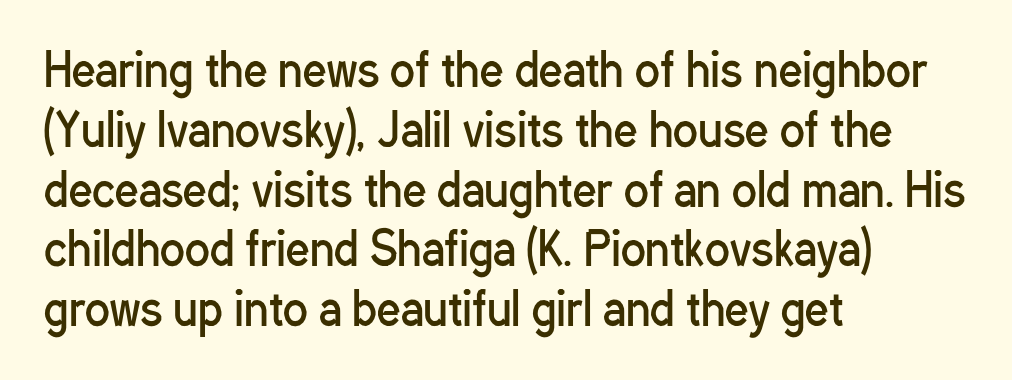
{"serif": "no", "italic": "no", "bold": "no", "weight": "regular", "width": "condensed", "stroke_contrast": "low", "x_height": "medium", "monospaced": "no", "underline": "no", "align": "left", "line_spacing": "normal", "line_spacing_ratio": 1.3, "letter_spacing": "normal", "letter_spacing_em": 0.0, "glyph_px": 46}
